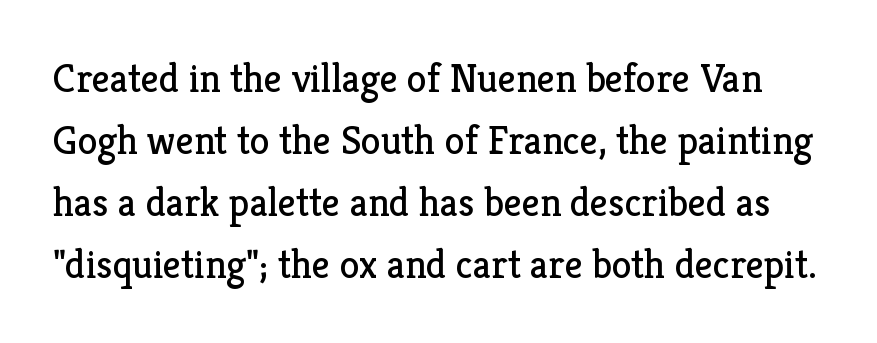
This is serif lettering, the kind often seen in printed books. Type without underlining. The face used here is proportionally spaced, like ordinary book or web type. Nothing unusual about the tracking: characters are spaced as the font intends. The lettering stays uniformly vertical, giving the passage a roman look.
